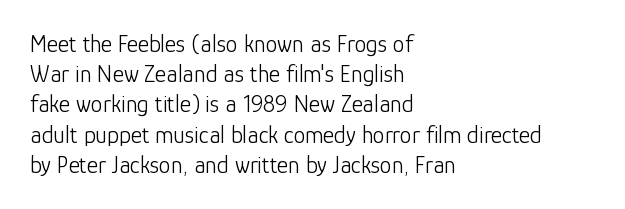
Q: Is the text bold? A: No.
Q: Is the text italic (slanted)? A: No, it is upright.
Q: Is the text underlined? A: No.
Q: How is the paragraph aligned? A: Left-aligned.
Q: Is the spacing between letters normal or unusually wide? A: Normal.
Q: Is the spacing between lines tight, normal or loose? A: Normal.
